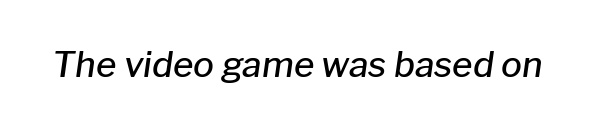
How heavy is the stroke? Medium-heavy — a semibold, shy of bold. The passage shown is not underscored anywhere. Spacing between characters is what you'd get straight out of the box. Think of a printed novel: that variable character pitch is what you see here. When letters slant like this, we call the style italic.
